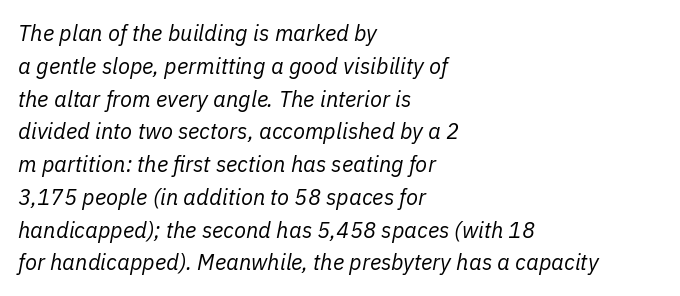
Evenly set lines give the paragraph a standard silhouette. Anything drawn beneath the words? Only blank space. A quiet, ordinary-to-light weight characterises the typeface. Slanted lettering throughout. No extra tracking has been applied to these lines. If you drew a ruler down the left edge, every line would touch it.
